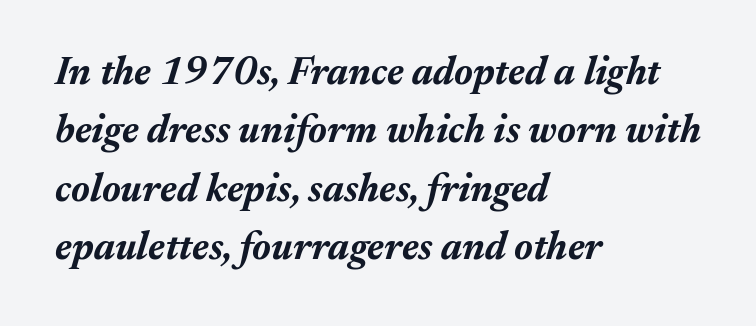
The image shows 39 px bold type, italic (leaning right); set left-aligned, normal line spacing (1.5x), normal letter spacing, not underlined; medium stroke contrast and a medium x-height.
